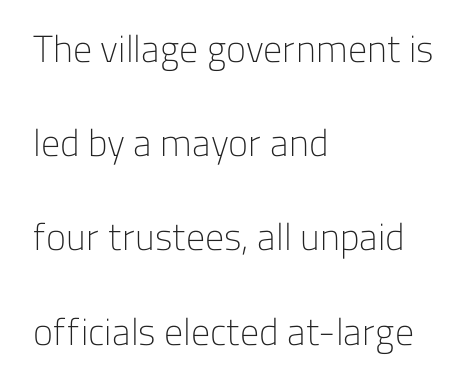
The image shows 38 px light sans-serif type, upright; set left-aligned, loose line spacing (2.48x), normal letter spacing, not underlined; low stroke contrast and a medium x-height.
